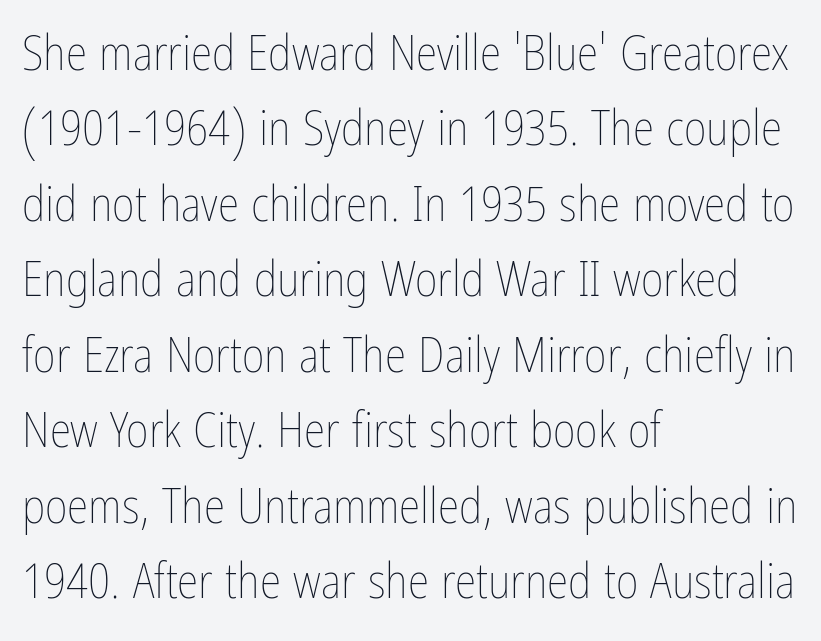
{"italic": "no", "bold": "no", "weight": "thin", "width": "condensed", "stroke_contrast": "low", "x_height": "medium", "monospaced": "no", "underline": "no", "align": "left", "line_spacing": "normal", "line_spacing_ratio": 1.54, "letter_spacing": "normal", "letter_spacing_em": 0.0, "glyph_px": 49}
